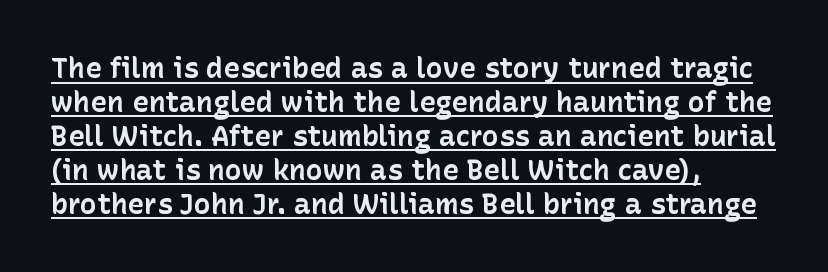
{"serif": "no", "italic": "no", "bold": "yes", "weight": "bold", "width": "normal", "stroke_contrast": "low", "x_height": "medium", "monospaced": "no", "underline": "yes", "align": "left", "line_spacing_ratio": 1.21, "letter_spacing": "normal", "letter_spacing_em": 0.0, "glyph_px": 28}
